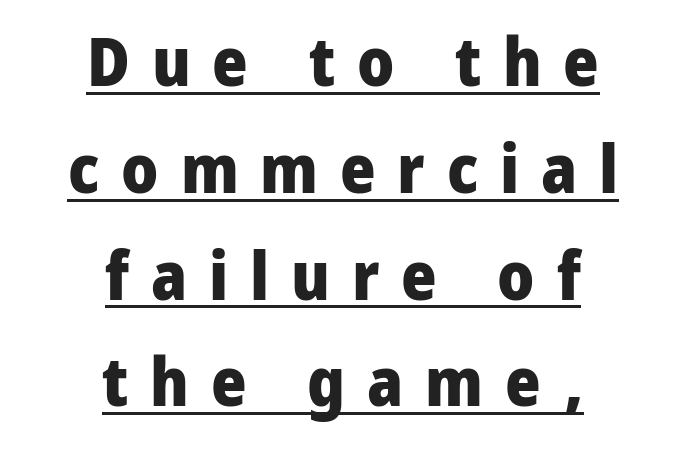
Classification — sans serif. If you measured baseline to baseline, you'd find a middling distance. The specimen reads as upright at a glance. You could not count columns in this text — the font is proportionally spaced. This sample uses expanded letter spacing, leaving extra air between glyphs. Is the block centered? Yes — each line is placed symmetrically about the middle.
